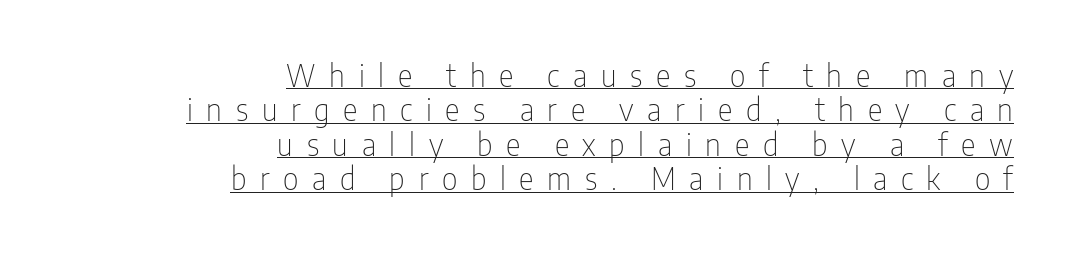
{"serif": "no", "italic": "no", "bold": "no", "weight": "thin", "width": "condensed", "stroke_contrast": "low", "x_height": "medium", "monospaced": "no", "underline": "yes", "align": "right", "line_spacing": "tight", "line_spacing_ratio": 1.11, "letter_spacing": "wide", "letter_spacing_em": 0.44, "glyph_px": 31}
